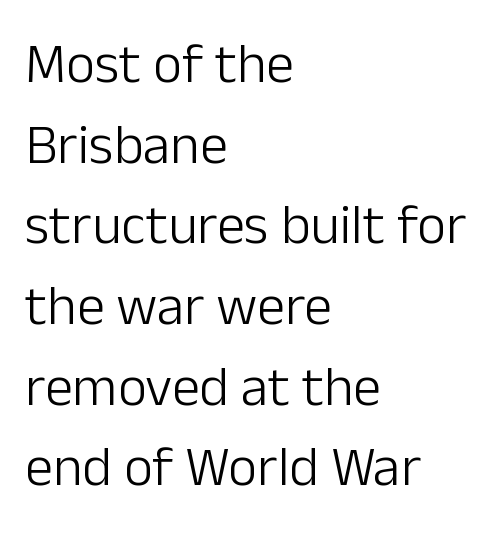
Q: Is the text bold? A: No.
Q: Is the text italic (slanted)? A: No, it is upright.
Q: Is the typeface a serif or a sans-serif typeface? A: Sans-serif.
Q: Is the text underlined? A: No.
Q: How is the paragraph aligned? A: Left-aligned.
Q: Is the spacing between letters normal or unusually wide? A: Normal.
Q: Is the spacing between lines tight, normal or loose? A: Normal.
Q: Width (condensed, normal, or wide)? A: Normal.
Q: Stroke contrast? A: Low.
Q: x-height? A: Medium.
Q: Monospaced? A: No.
